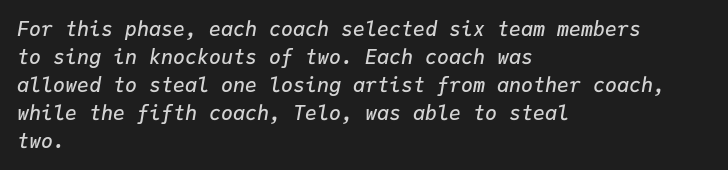
The image shows 20 px text type, italic (leaning right); set left-aligned, normal line spacing (1.4x), normal letter spacing, not underlined.
